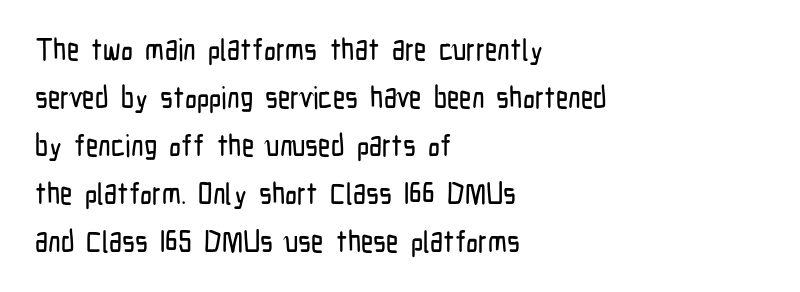
Each new line begins a customary step beneath the previous one. Here the glyphs are tracked normally, forming tight word shapes. Glance below the letters and you will spot only blank space. Compared with a centered layout, this one pins lines to the left instead. Look at the bottom of the vertical strokes: they stop flat, with no serifs. This sample has the flowing, uneven cadence of proportional lettering.
